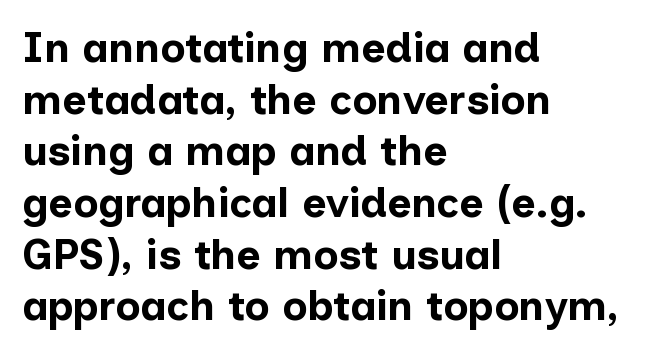
{"serif": "no", "italic": "no", "bold": "yes", "weight": "bold", "width": "normal", "stroke_contrast": "low", "x_height": "medium", "monospaced": "no", "underline": "no", "align": "left", "line_spacing_ratio": 1.23, "letter_spacing": "normal", "letter_spacing_em": 0.0, "glyph_px": 42}
